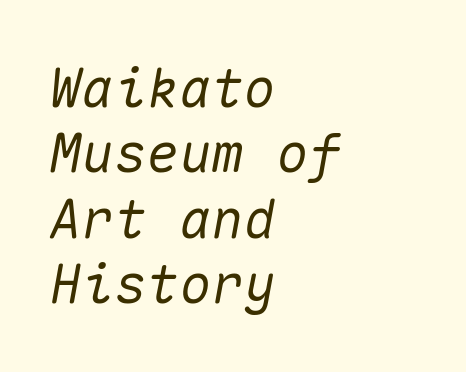
{"italic": "yes", "lean": "right", "slant_degrees": 10, "width": "normal", "stroke_contrast": "medium", "x_height": "medium", "monospaced": "yes", "underline": "no", "align": "left", "line_spacing_ratio": 1.21, "letter_spacing": "normal", "letter_spacing_em": 0.0, "glyph_px": 54}
